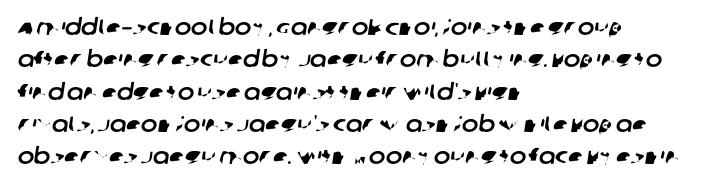
{"underline": "no", "align": "left", "line_spacing": "normal", "line_spacing_ratio": 1.47, "letter_spacing": "normal", "letter_spacing_em": 0.0, "glyph_px": 22}
